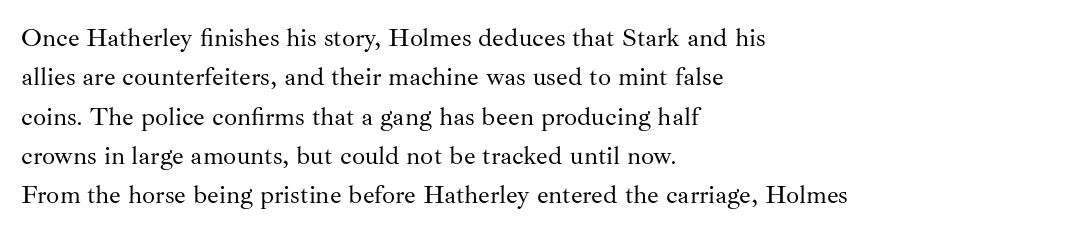
Q: Is the text bold? A: No.
Q: Is the text italic (slanted)? A: No, it is upright.
Q: Is the text underlined? A: No.
Q: How is the paragraph aligned? A: Left-aligned.
Q: Is the spacing between letters normal or unusually wide? A: Normal.
Q: Is the spacing between lines tight, normal or loose? A: Normal.
